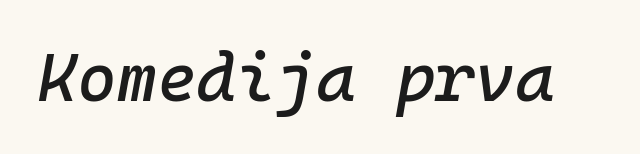
Words float on clear page, feet unadorned. This sample uses an oblique cut, with every glyph tilted off the vertical. The horizontal fit of the characters is conventional and even. You could count columns in this text — the font is strictly monospaced.
